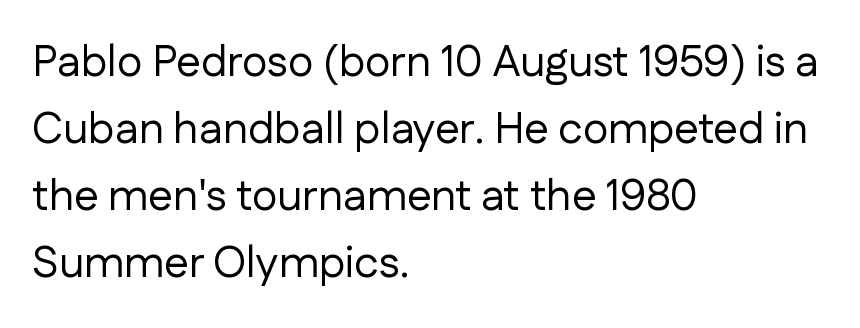
Successive baselines arrive at the customary interval. Nothing heavy about these letters — not bold at all. The rag falls on the right side of this text block. Are there feet on the stems? There aren't — it's a sans. This sample has the flowing, uneven cadence of proportional lettering.
